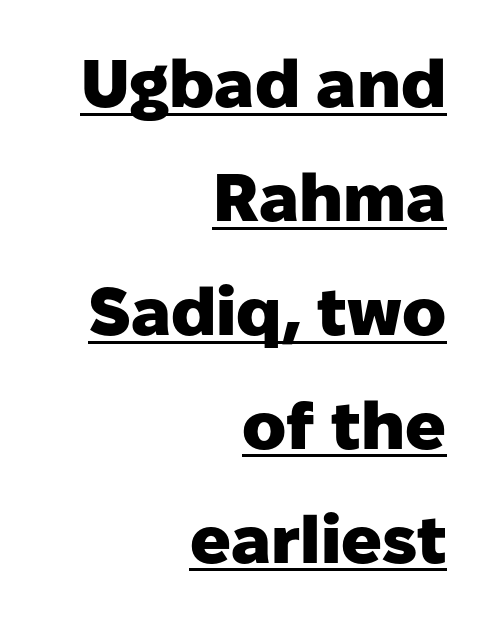
Nope, not italic — everything's standing straight. Note the varied advance widths — an 'i' is clearly narrower than an 'm'. Layout note: lines flush right. Like a heading marked for emphasis, these lines bear an underscore. Vertical spacing — default. Bold? Absolutely — the strokes are thick and heavy.
